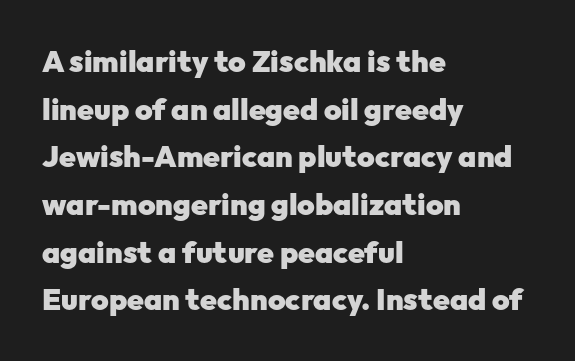
Q: Is the text bold? A: Yes.
Q: Is the text italic (slanted)? A: No, it is upright.
Q: Is the typeface a serif or a sans-serif typeface? A: Sans-serif.
Q: Is the text underlined? A: No.
Q: How is the paragraph aligned? A: Left-aligned.
Q: Is the spacing between letters normal or unusually wide? A: Normal.
Q: Is the spacing between lines tight, normal or loose? A: Normal.
Q: Width (condensed, normal, or wide)? A: Normal.
Q: Stroke contrast? A: Low.
Q: x-height? A: Medium.
Q: Monospaced? A: No.
